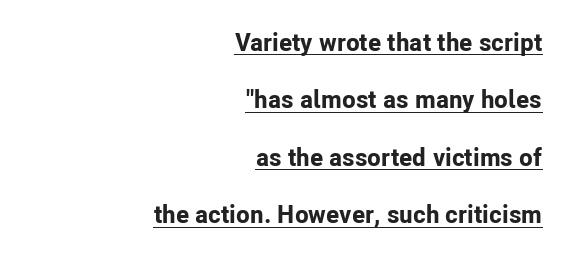
{"italic": "no", "bold": "yes", "underline": "yes", "align": "right", "line_spacing": "loose", "line_spacing_ratio": 2.3, "letter_spacing": "normal", "letter_spacing_em": 0.0, "glyph_px": 25}
